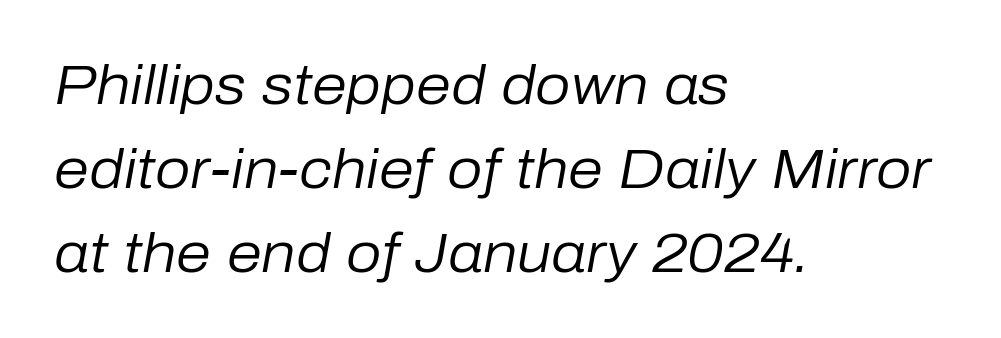
The image shows 56 px regular-weight type, italic (leaning right); set left-aligned, normal line spacing (1.5x), normal letter spacing, not underlined; low stroke contrast and a medium x-height.
